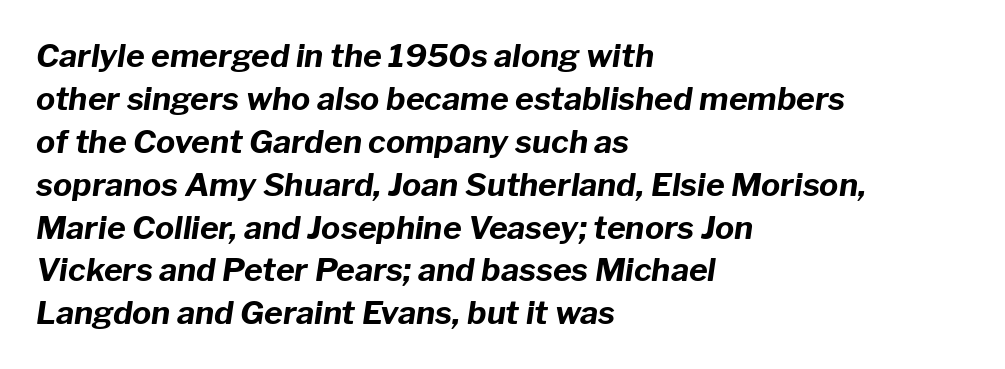
Q: Is the text bold? A: Yes.
Q: Is the text italic (slanted)? A: Yes, it leans right by about 8 degrees.
Q: Is the text underlined? A: No.
Q: How is the paragraph aligned? A: Left-aligned.
Q: Is the spacing between letters normal or unusually wide? A: Normal.
Q: Is the spacing between lines tight, normal or loose? A: Normal.
Q: Width (condensed, normal, or wide)? A: Normal.
Q: Stroke contrast? A: Low.
Q: x-height? A: Medium.
Q: Monospaced? A: No.
